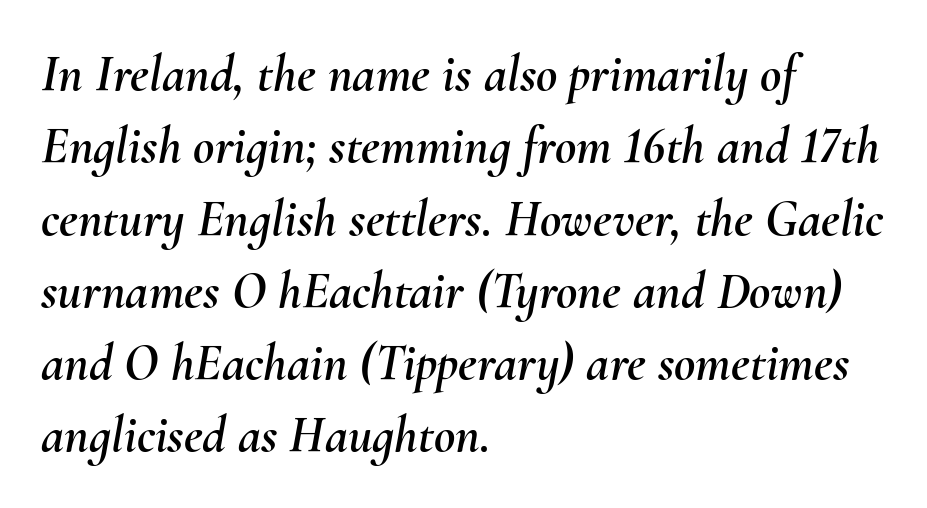
{"italic": "yes", "lean": "right", "slant_degrees": 10, "width": "normal", "stroke_contrast": "medium", "x_height": "small", "monospaced": "no", "underline": "no", "align": "left", "line_spacing": "normal", "line_spacing_ratio": 1.39, "letter_spacing": "normal", "letter_spacing_em": 0.0, "glyph_px": 52}
